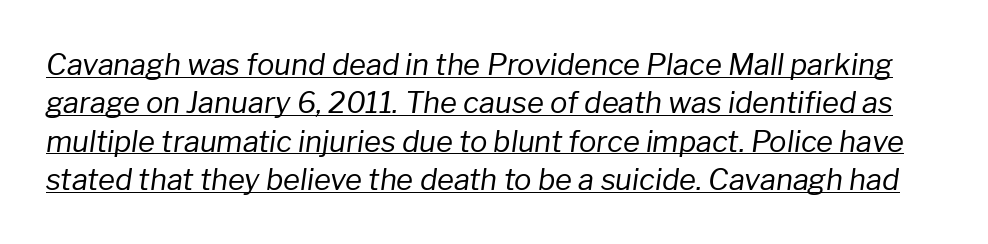
{"italic": "yes", "lean": "right", "slant_degrees": 8, "bold": "no", "weight": "regular", "width": "normal", "stroke_contrast": "low", "x_height": "medium", "monospaced": "no", "underline": "yes", "line_spacing": "normal", "line_spacing_ratio": 1.32, "letter_spacing": "normal", "letter_spacing_em": 0.0, "glyph_px": 29}
